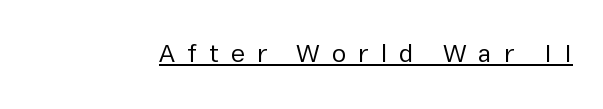
{"italic": "no", "bold": "no", "underline": "yes", "letter_spacing": "wide", "letter_spacing_em": 0.46, "glyph_px": 26}
